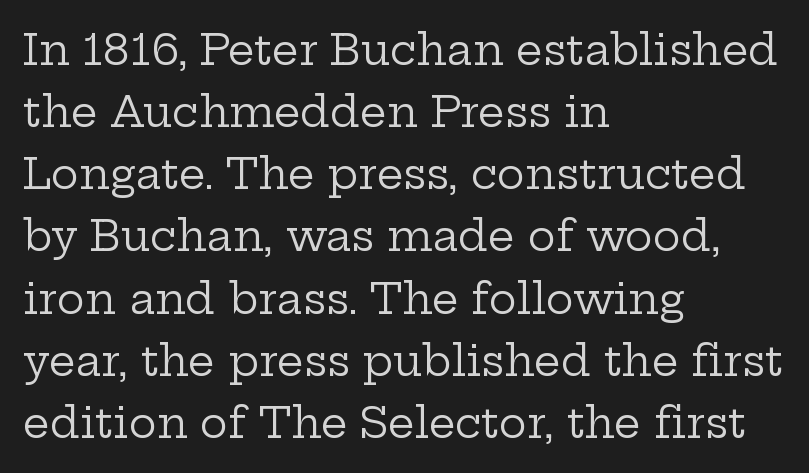
Q: Is the text bold? A: No.
Q: Is the text italic (slanted)? A: No, it is upright.
Q: Is the typeface a serif or a sans-serif typeface? A: Serif.
Q: Is the text underlined? A: No.
Q: How is the paragraph aligned? A: Left-aligned.
Q: Is the spacing between letters normal or unusually wide? A: Normal.
Q: Is the spacing between lines tight, normal or loose? A: Normal.
Q: Width (condensed, normal, or wide)? A: Wide.
Q: Stroke contrast? A: Low.
Q: x-height? A: Medium.
Q: Monospaced? A: No.
